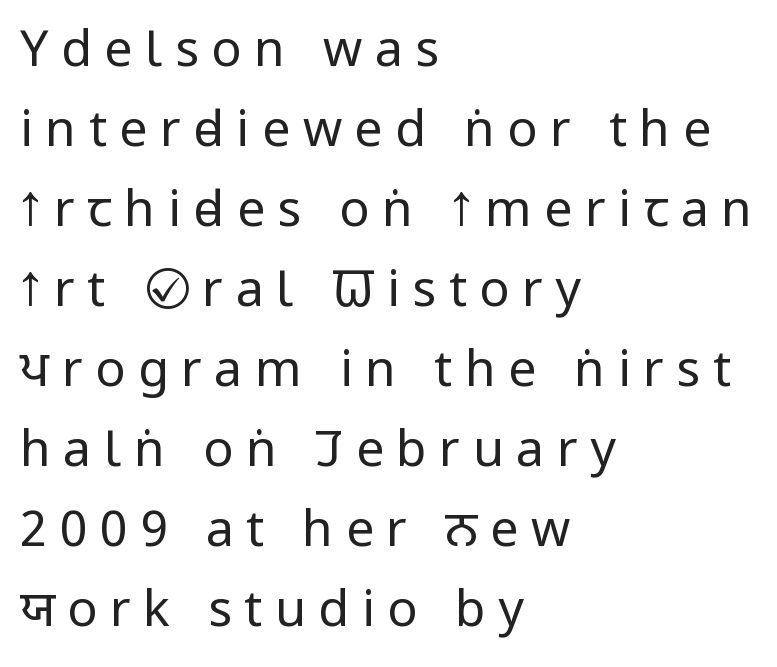
{"serif": "no", "italic": "no", "bold": "no", "weight": "regular", "width": "condensed", "stroke_contrast": "low", "x_height": "large", "monospaced": "no", "underline": "no", "align": "left", "line_spacing": "normal", "line_spacing_ratio": 1.6, "letter_spacing": "wide", "letter_spacing_em": 0.25, "glyph_px": 50}
